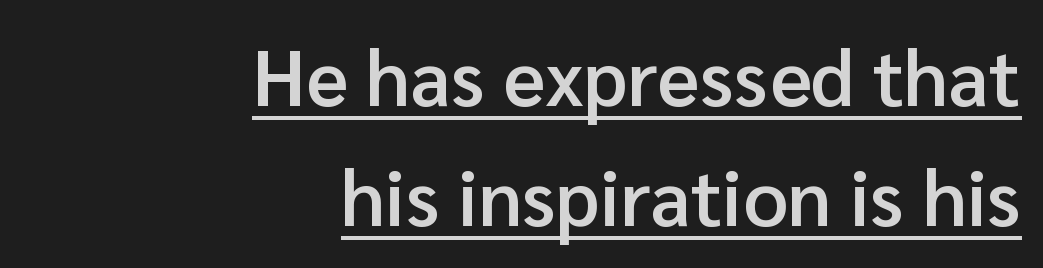
The image shows 78 px semibold sans-serif type, upright; set right-aligned, normal line spacing (1.54x), normal letter spacing, underlined; low stroke contrast and a medium x-height.
